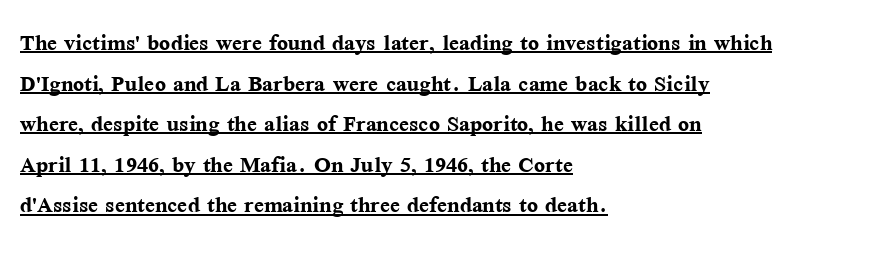
{"serif": "yes", "italic": "no", "bold": "yes", "weight": "semibold", "width": "normal", "stroke_contrast": "medium", "x_height": "medium", "monospaced": "no", "underline": "yes", "align": "left", "line_spacing": "normal", "line_spacing_ratio": 1.4, "letter_spacing": "normal", "letter_spacing_em": 0.0, "glyph_px": 29}
